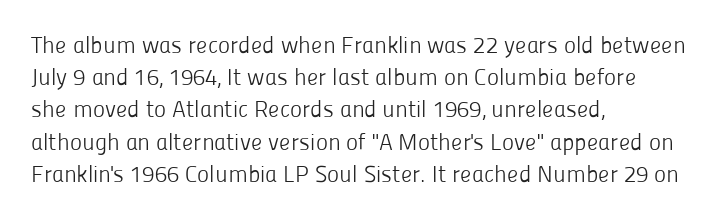
{"italic": "no", "bold": "no", "underline": "no", "align": "left", "line_spacing": "normal", "line_spacing_ratio": 1.4, "letter_spacing": "normal", "letter_spacing_em": 0.0, "glyph_px": 23}
